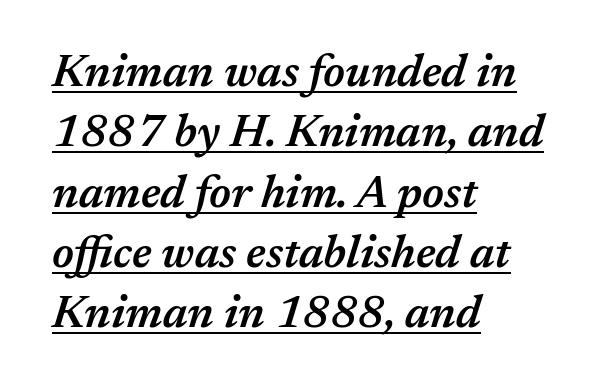
Q: Is the text bold? A: Semi-bold.
Q: Is the text italic (slanted)? A: Yes, it leans right by about 17 degrees.
Q: Is the text underlined? A: Yes.
Q: How is the paragraph aligned? A: Left-aligned.
Q: Is the spacing between letters normal or unusually wide? A: Normal.
Q: Is the spacing between lines tight, normal or loose? A: Normal.
Q: Width (condensed, normal, or wide)? A: Normal.
Q: Stroke contrast? A: Medium.
Q: x-height? A: Medium.
Q: Monospaced? A: No.
